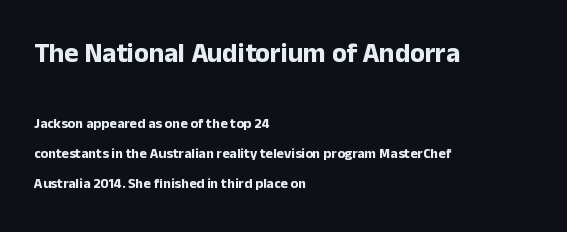
{"italic": "no", "bold": "yes", "underline": "no", "align": "left", "line_spacing": "loose", "line_spacing_ratio": 2.13, "letter_spacing": "normal", "letter_spacing_em": 0.0, "larger_block": "first", "size_ratio": 1.93, "glyph_px": 27}
